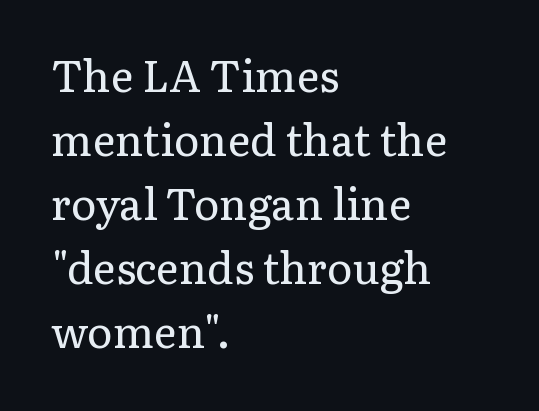
Q: Is the text bold? A: No.
Q: Is the text italic (slanted)? A: No, it is upright.
Q: Is the typeface a serif or a sans-serif typeface? A: Serif.
Q: Is the text underlined? A: No.
Q: How is the paragraph aligned? A: Left-aligned.
Q: Is the spacing between letters normal or unusually wide? A: Normal.
Q: Is the spacing between lines tight, normal or loose? A: Normal.
Q: Width (condensed, normal, or wide)? A: Normal.
Q: Stroke contrast? A: Low.
Q: x-height? A: Medium.
Q: Monospaced? A: No.
